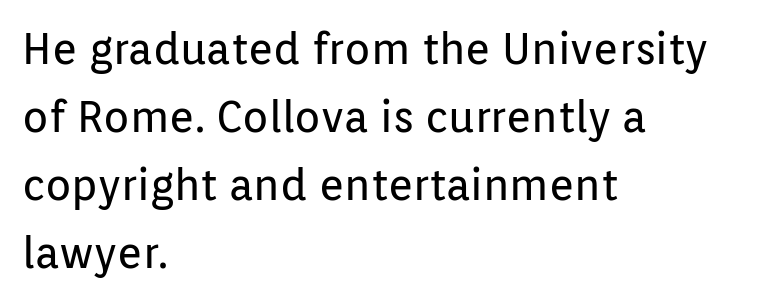
{"serif": "no", "italic": "no", "bold": "no", "weight": "regular", "width": "normal", "stroke_contrast": "low", "x_height": "medium", "monospaced": "no", "underline": "no", "align": "left", "line_spacing": "normal", "line_spacing_ratio": 1.58, "letter_spacing": "normal", "letter_spacing_em": 0.0, "glyph_px": 43}
